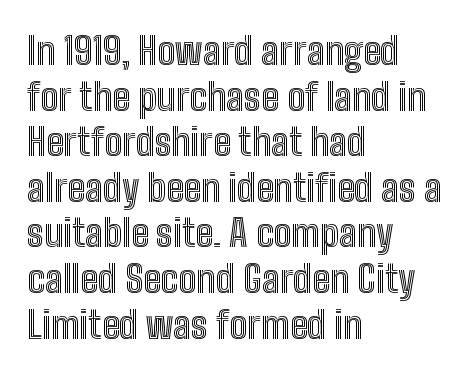
{"italic": "no", "width": "condensed", "x_height": "medium", "monospaced": "no", "underline": "no", "align": "left", "line_spacing_ratio": 1.2, "letter_spacing": "normal", "letter_spacing_em": 0.0, "glyph_px": 38}
